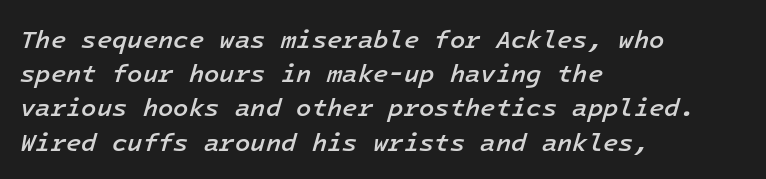
The image shows 25 px text type, italic (leaning right); set left-aligned, normal line spacing (1.37x), normal letter spacing, not underlined.
